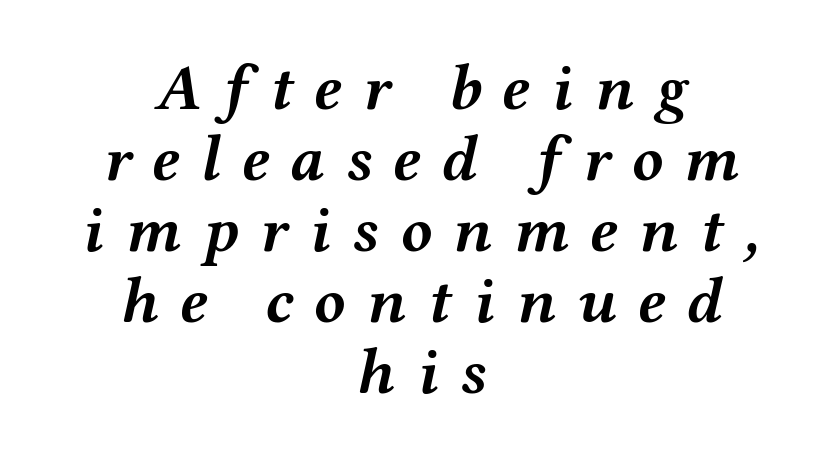
Spacing verdict: proportional, widths tailored to each character. The letters are slanted; this is an italic face. The text block is weighted toward neither margin, spreading evenly from the middle. Its strokes are broad and dark, the hallmark of bold type. The gap between lines stays unmarked. You could barely slide anything between these rows.
